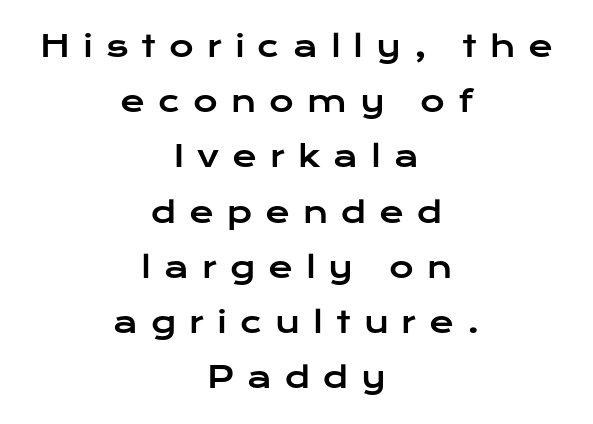
Do the letters lean? They stand straight. Short note: letters widely spaced. The font family rendered here belongs to the sans-serif group. The lines in this sample share a center point and differ in where they start and stop.
